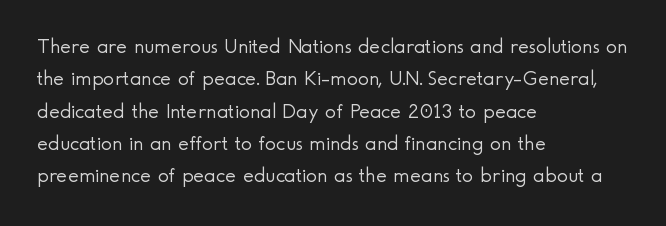
{"italic": "no", "bold": "no", "underline": "no", "align": "left", "line_spacing": "normal", "line_spacing_ratio": 1.54, "letter_spacing": "normal", "letter_spacing_em": 0.0, "glyph_px": 21}
